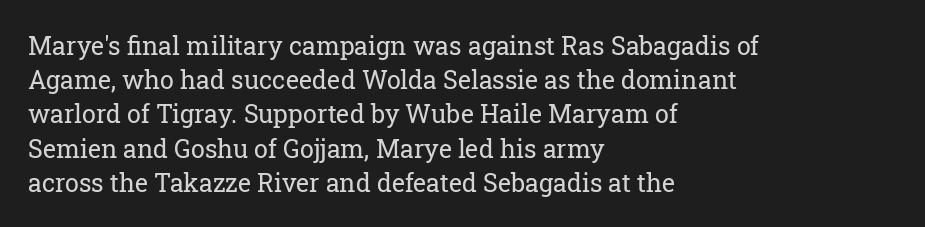
{"italic": "no", "bold": "no", "underline": "no", "align": "left", "line_spacing": "normal", "line_spacing_ratio": 1.37, "letter_spacing": "normal", "letter_spacing_em": 0.0, "glyph_px": 25}
